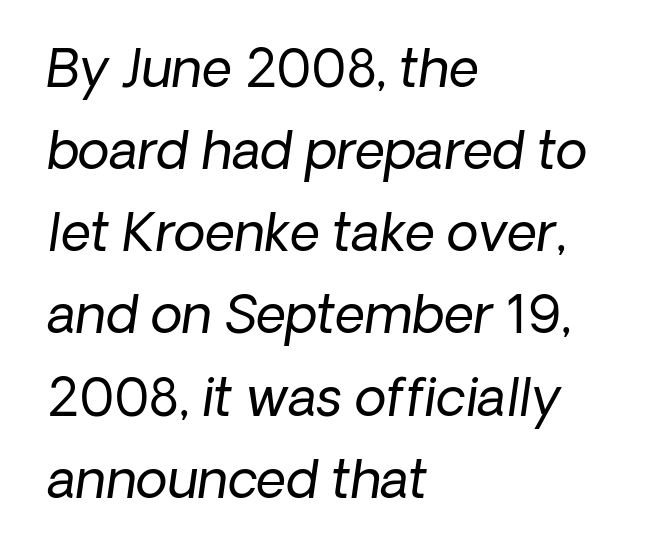
The image shows 52 px regular-weight type, italic (leaning right); set left-aligned, normal line spacing (1.58x), normal letter spacing, not underlined; low stroke contrast and a medium x-height.
